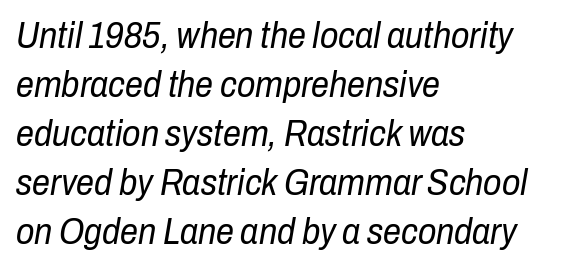
Q: Is the text bold? A: No.
Q: Is the text italic (slanted)? A: Yes, it leans right by about 10 degrees.
Q: Is the text underlined? A: No.
Q: How is the paragraph aligned? A: Left-aligned.
Q: Is the spacing between letters normal or unusually wide? A: Normal.
Q: Is the spacing between lines tight, normal or loose? A: Normal.
Q: Width (condensed, normal, or wide)? A: Condensed.
Q: Stroke contrast? A: Low.
Q: x-height? A: Medium.
Q: Monospaced? A: No.
